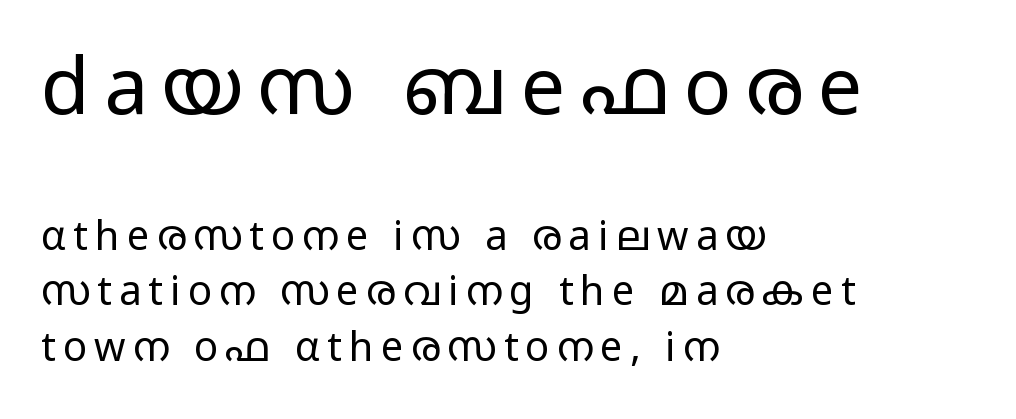
{"serif": "no", "italic": "no", "bold": "no", "weight": "regular", "width": "wide", "stroke_contrast": "low", "x_height": "medium", "monospaced": "no", "underline": "no", "align": "left", "line_spacing": "normal", "line_spacing_ratio": 1.38, "larger_block": "first", "size_ratio": 1.98, "glyph_px": 79}
